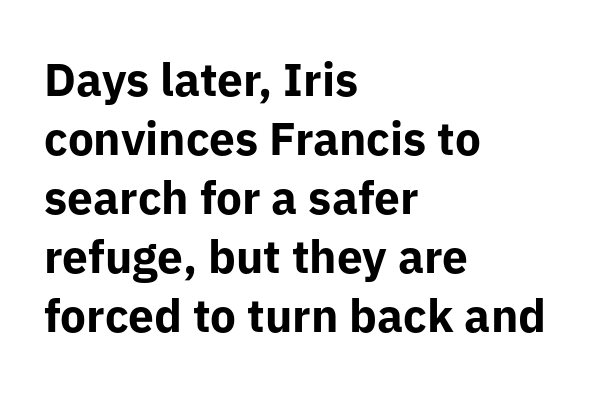
These lines carry a lot of weight — the face is fully bold. The face used here is a sans, in the tradition of grotesques and geometrics. Nope, not italic — everything's standing straight. Line beginnings align vertically; line endings do not. Proportional: the letters do not fall into vertical columns. The block of text has a typical density, with ordinary space between rows.
